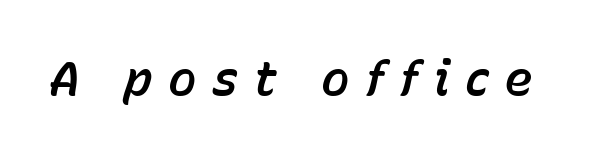
{"italic": "yes", "lean": "right", "slant_degrees": 15, "width": "normal", "stroke_contrast": "low", "x_height": "medium", "monospaced": "no", "underline": "no", "letter_spacing": "wide", "letter_spacing_em": 0.31, "glyph_px": 48}
